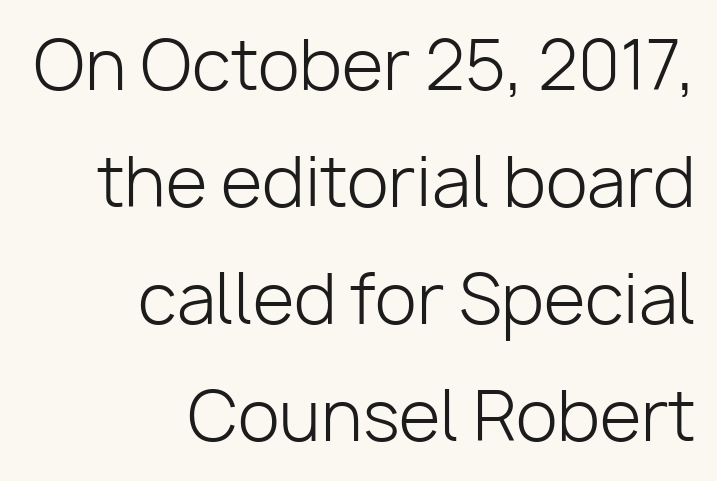
A roman cut, with each character standing at attention. The passage shown is not bold in any degree. The text block is weighted toward the right margin, trailing off unevenly leftward. Words appear dense and cohesive because spacing is normal. A bare baseline throughout the passage.
